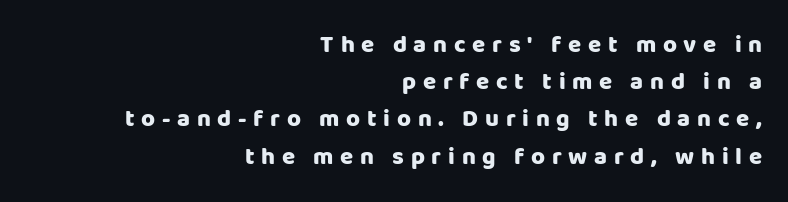
Q: Is the text bold? A: Yes.
Q: Is the text italic (slanted)? A: No, it is upright.
Q: Is the text underlined? A: No.
Q: How is the paragraph aligned? A: Right-aligned.
Q: Is the spacing between letters normal or unusually wide? A: Unusually wide.
Q: Is the spacing between lines tight, normal or loose? A: Normal.
